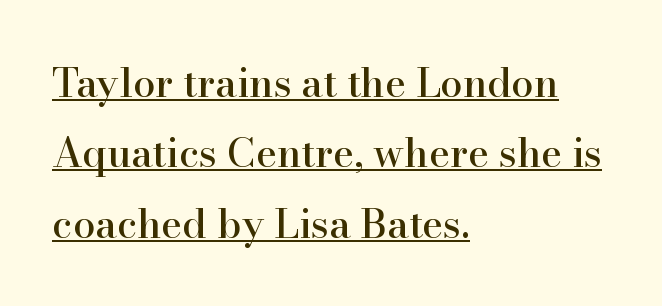
The image shows 40 px serif type, upright; set left-aligned, line spacing 1.76x, normal letter spacing, underlined; high stroke contrast and a small x-height.
